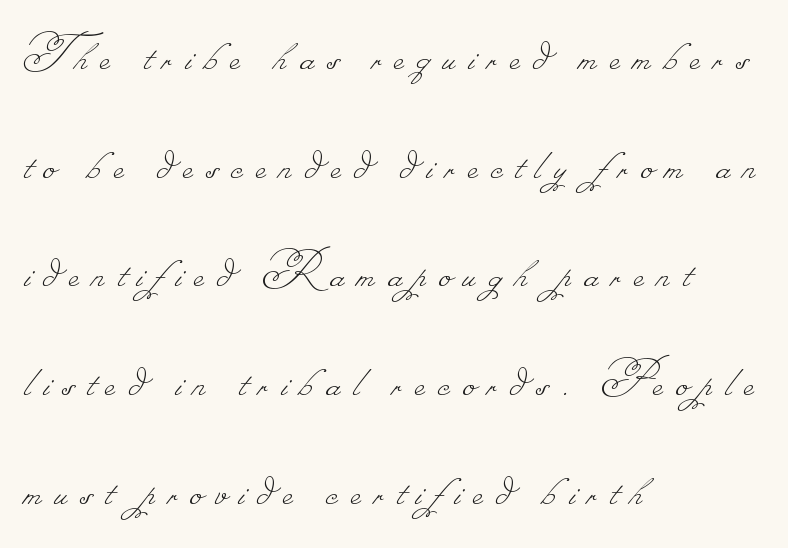
The rendering uses natural spacing where letterforms have individual widths. Someone cranked the tracking dial way up on this one. Quick note: underline off. Counters stay open thanks to moderate or lighter strokes. These lines stack with their left ends in a neat column. Loosely led — the rows are spread out.
